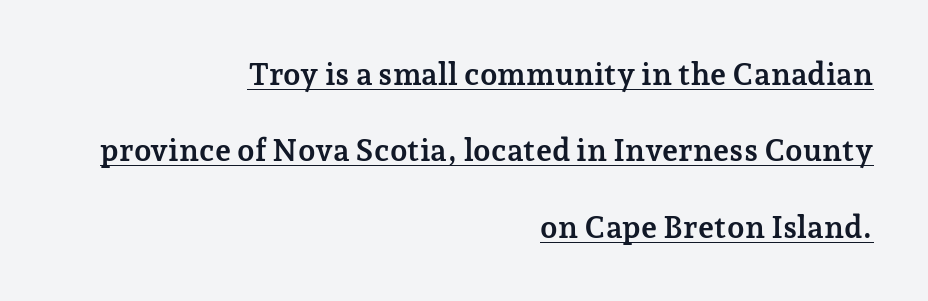
The image shows 31 px semibold serif type, upright; set right-aligned, loose line spacing (2.46x), normal letter spacing, underlined; low stroke contrast and a medium x-height.
